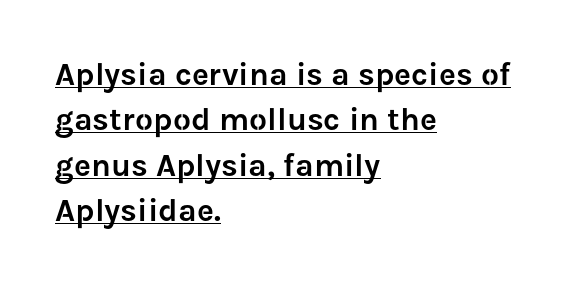
Q: Is the text italic (slanted)? A: No, it is upright.
Q: Is the typeface a serif or a sans-serif typeface? A: Sans-serif.
Q: Is the text underlined? A: Yes.
Q: How is the paragraph aligned? A: Left-aligned.
Q: Is the spacing between letters normal or unusually wide? A: Normal.
Q: Is the spacing between lines tight, normal or loose? A: Normal.
Q: Width (condensed, normal, or wide)? A: Normal.
Q: Stroke contrast? A: Low.
Q: x-height? A: Medium.
Q: Monospaced? A: No.
